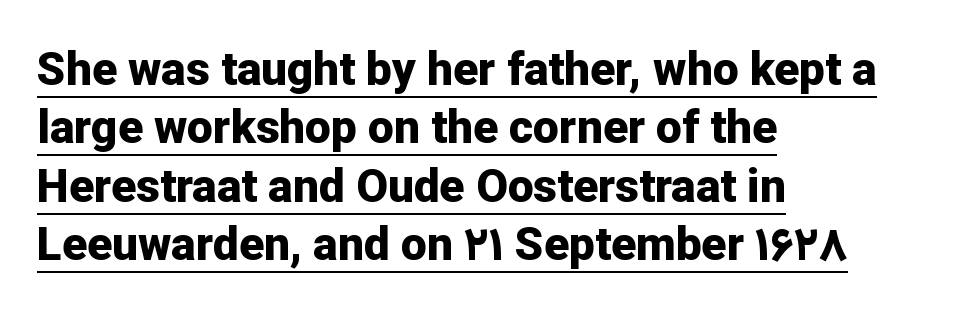
Q: Is the text bold? A: Yes.
Q: Is the text italic (slanted)? A: No, it is upright.
Q: Is the typeface a serif or a sans-serif typeface? A: Sans-serif.
Q: Is the text underlined? A: Yes.
Q: How is the paragraph aligned? A: Left-aligned.
Q: Is the spacing between letters normal or unusually wide? A: Normal.
Q: Is the spacing between lines tight, normal or loose? A: Normal.
Q: Width (condensed, normal, or wide)? A: Normal.
Q: Stroke contrast? A: Low.
Q: x-height? A: Medium.
Q: Monospaced? A: No.
